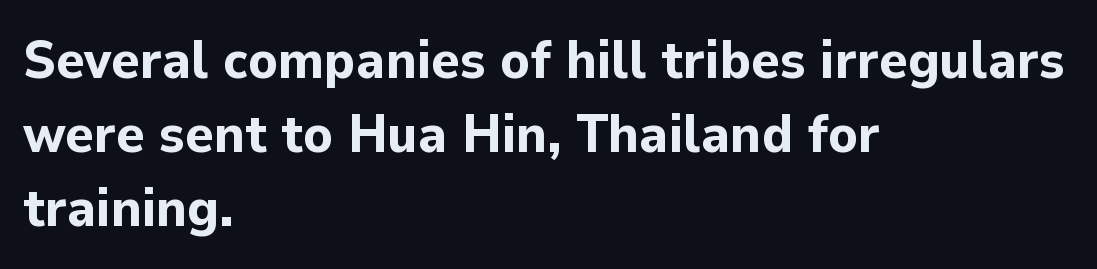
Look at the tracking — it's just the regular setting, nothing added. In CSS terms this would be text-align: left. Each letter's strokes conclude bluntly, with no projecting serifs. A normal amount of white space separates one row of letters from the next. Summary of weight: heavy, a full bold.
